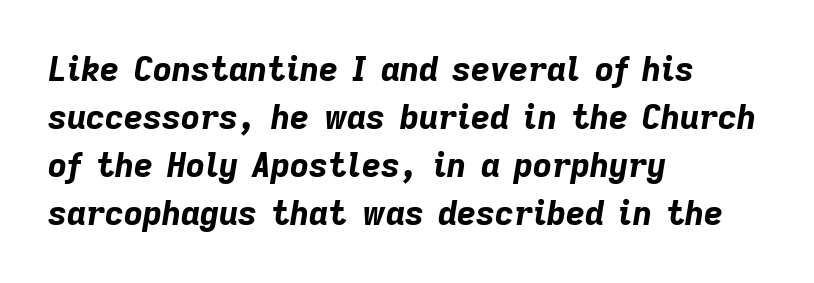
Letters rest on an invisible, unmarked baseline. The glyphs have the mass of a bold cut. The rendering applies a slant to the glyphs. The rag falls on the right side of this text block.
